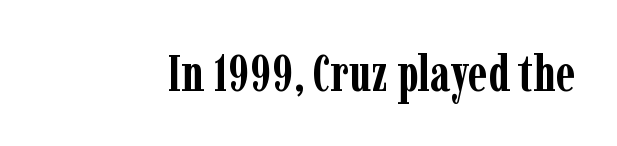
Default kerning and tracking; the words read as compact shapes. Bold? Absolutely — the strokes are thick and heavy. Old-style or modern, the face here clearly has serifs. Anything drawn beneath the words? Only blank space.
